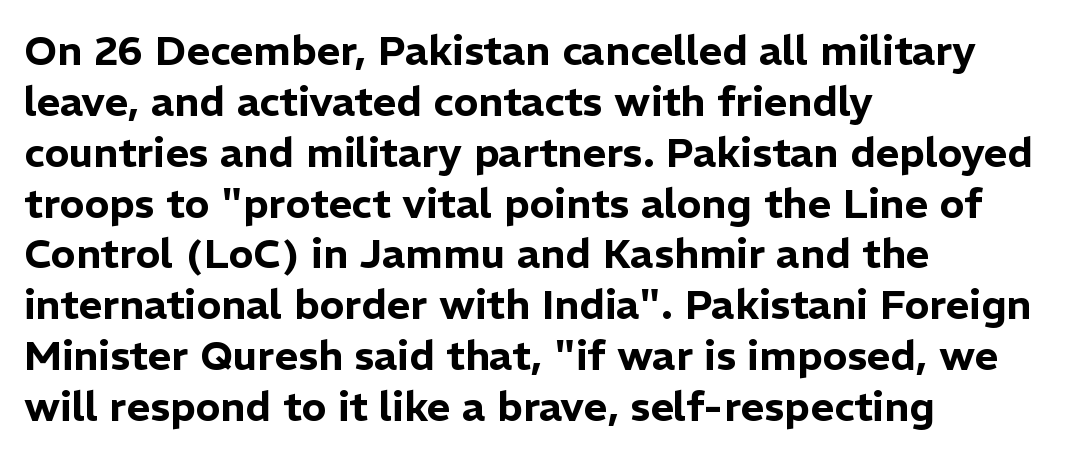
{"serif": "no", "italic": "no", "width": "normal", "stroke_contrast": "low", "x_height": "medium", "monospaced": "no", "underline": "no", "align": "left", "line_spacing_ratio": 1.24, "letter_spacing": "normal", "letter_spacing_em": 0.0, "glyph_px": 41}
